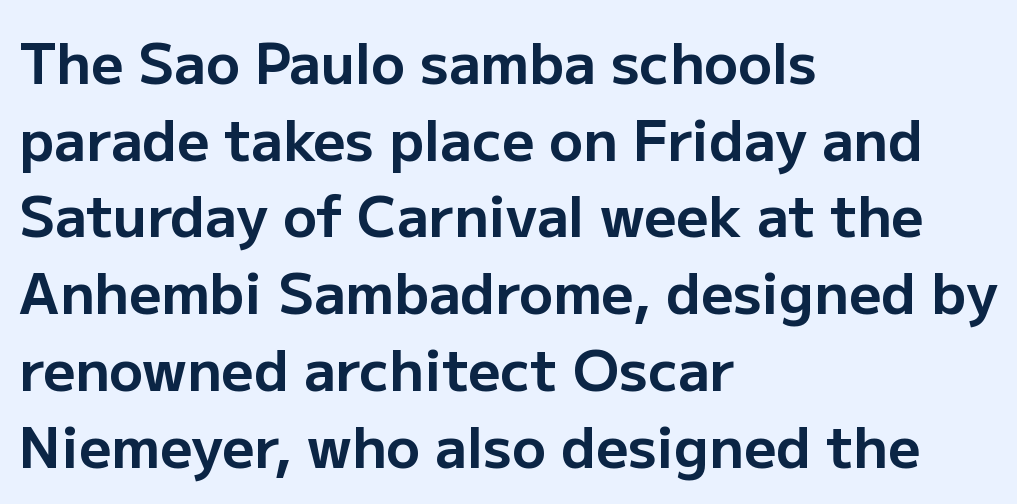
{"serif": "no", "italic": "no", "bold": "yes", "weight": "bold", "width": "normal", "stroke_contrast": "low", "x_height": "medium", "monospaced": "no", "underline": "no", "align": "left", "line_spacing": "normal", "line_spacing_ratio": 1.37, "letter_spacing": "normal", "letter_spacing_em": 0.0, "glyph_px": 56}
